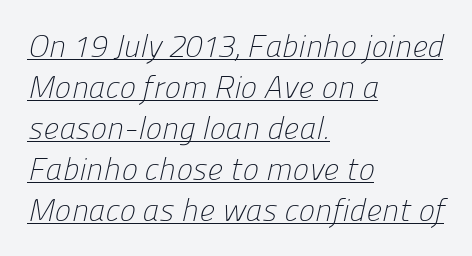
Q: Is the text bold? A: No.
Q: Is the typeface a serif or a sans-serif typeface? A: Sans-serif.
Q: Is the text underlined? A: Yes.
Q: How is the paragraph aligned? A: Left-aligned.
Q: Is the spacing between letters normal or unusually wide? A: Normal.
Q: Is the spacing between lines tight, normal or loose? A: Normal.
Q: Width (condensed, normal, or wide)? A: Normal.
Q: Stroke contrast? A: Low.
Q: x-height? A: Medium.
Q: Monospaced? A: No.
